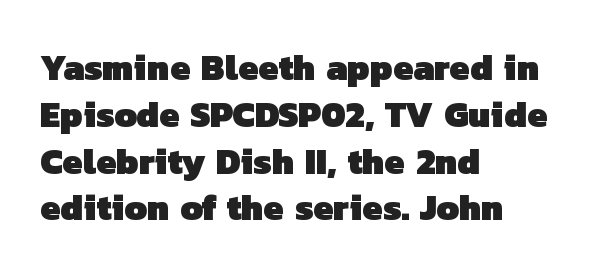
Is the block centered? No — it sits flush against the left margin. Words appear dense and cohesive because spacing is normal. Baseline-to-baseline distance is the conventional proportion of letter height. Look at the bottom of the vertical strokes: they stop flat, with no serifs. Note the varied advance widths — an 'i' is clearly narrower than an 'm'. The strip under each line holds only bare page.
